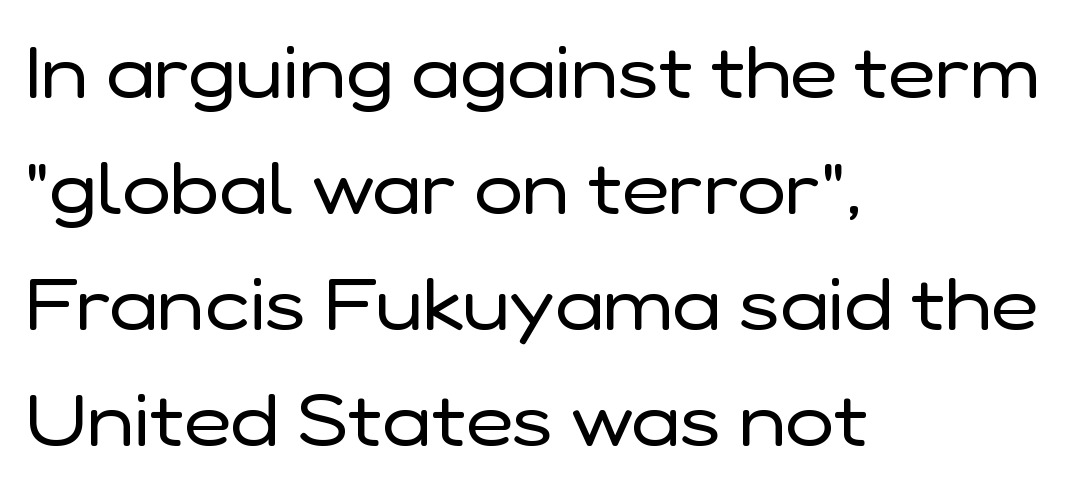
A student would call this left alignment; a typographer would say flush left, rag right. No letter is thick-stroked: the sample isn't bold. Is there much room between lines? A standard amount, neither cramped nor airy. The letters advance in unequal steps, a hallmark of proportional type.
